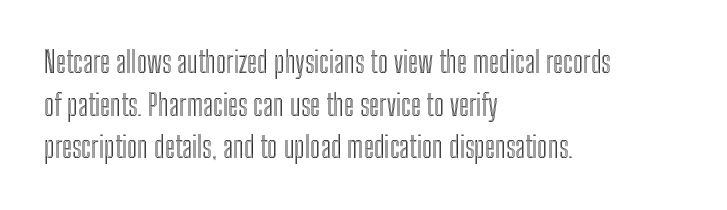
{"italic": "no", "width": "condensed", "x_height": "medium", "monospaced": "no", "underline": "no", "align": "left", "line_spacing": "normal", "line_spacing_ratio": 1.47, "letter_spacing": "normal", "letter_spacing_em": 0.0, "glyph_px": 29}
